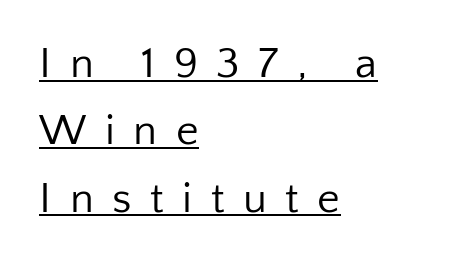
{"serif": "no", "italic": "no", "bold": "no", "weight": "regular", "width": "normal", "stroke_contrast": "low", "x_height": "medium", "monospaced": "no", "underline": "yes", "align": "left", "line_spacing": "normal", "line_spacing_ratio": 1.53, "letter_spacing": "wide", "letter_spacing_em": 0.42, "glyph_px": 44}
